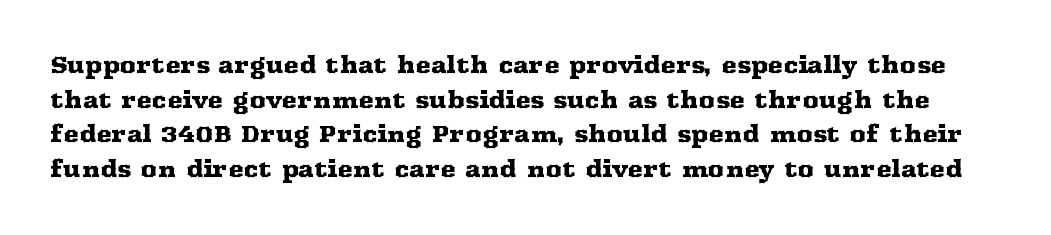
The image shows 23 px text type, upright; set normal line spacing (1.51x), normal letter spacing, not underlined.
